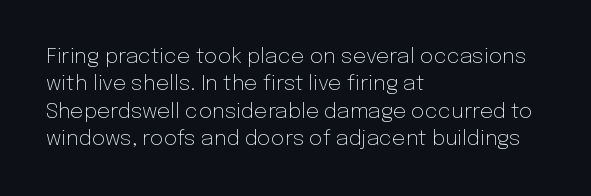
{"italic": "no", "bold": "no", "underline": "no", "align": "left", "line_spacing": "normal", "line_spacing_ratio": 1.3, "letter_spacing": "normal", "letter_spacing_em": 0.0, "glyph_px": 21}
